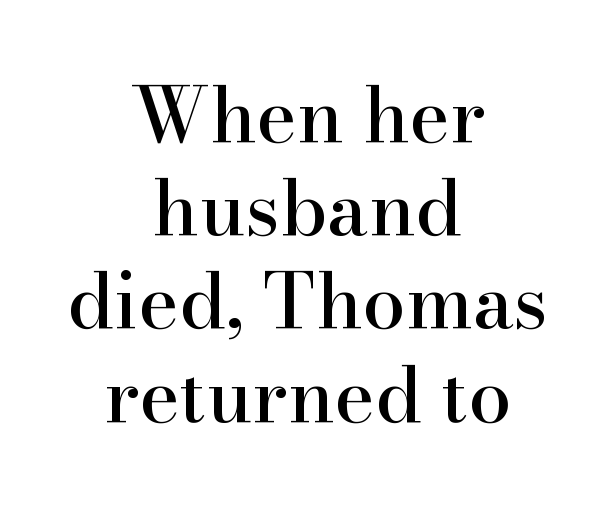
Q: Is the text italic (slanted)? A: No, it is upright.
Q: Is the typeface a serif or a sans-serif typeface? A: Serif.
Q: Is the text underlined? A: No.
Q: How is the paragraph aligned? A: Centered.
Q: Is the spacing between letters normal or unusually wide? A: Normal.
Q: Width (condensed, normal, or wide)? A: Normal.
Q: Stroke contrast? A: High.
Q: x-height? A: Small.
Q: Monospaced? A: No.
